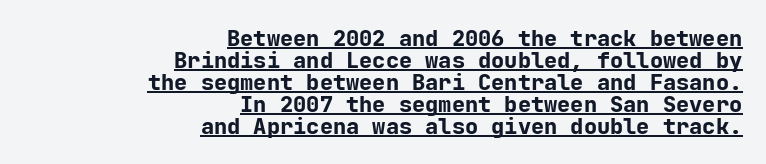
Rendered with straight, roman letterforms. What stands out about the letter spacing? Nothing — it is the standard amount. Baseline-to-baseline distance is barely more than the letter height. Each line of the rendering has a horizontal stroke beneath the glyphs. Leftover space on each line is placed entirely before the opening word.
